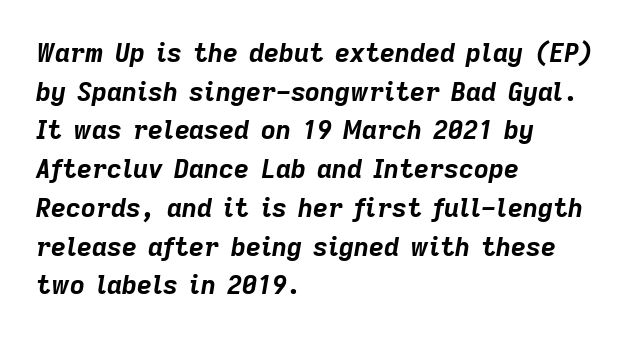
The image shows 26 px bold type, italic (leaning right); set left-aligned, normal line spacing (1.49x), normal letter spacing, not underlined.
